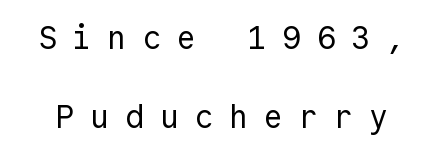
The image shows 32 px regular-weight sans-serif type, upright, monospaced; set loose line spacing (2.48x), unusually wide letter spacing (+0.49 em), not underlined; a medium x-height.
